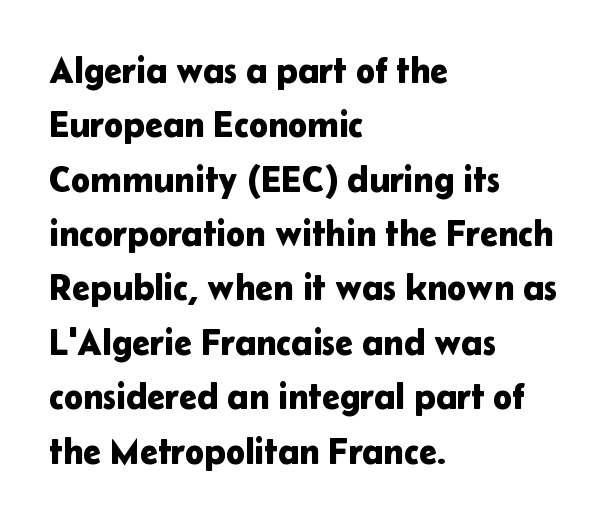
{"serif": "no", "italic": "no", "width": "normal", "stroke_contrast": "low", "x_height": "medium", "monospaced": "no", "underline": "no", "align": "left", "line_spacing": "normal", "line_spacing_ratio": 1.51, "letter_spacing": "normal", "letter_spacing_em": 0.0, "glyph_px": 36}
